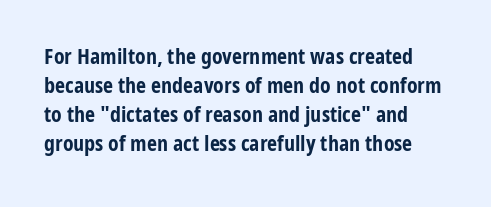
The image shows 22 px bold type, upright; set normal line spacing (1.32x), normal letter spacing, not underlined.
